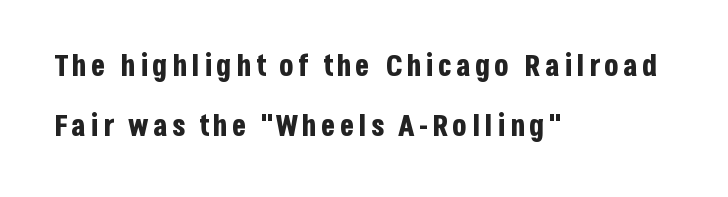
Is the block centered? No — it sits flush against the left margin. It's the straight-up-and-down kind of type. Grotesque or geometric, the face here clearly has no serifs. Heavy, bold letterforms.
